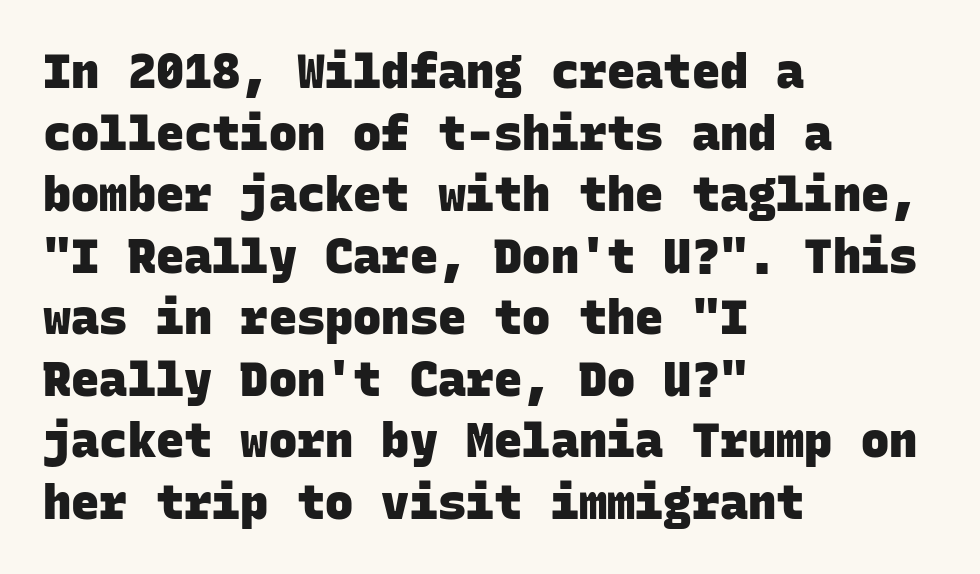
Students, note that the glyphs here touch the page at normal intervals. These lines are set flush left with a ragged right edge. The passage shown is typeset with a sans-serif family. Honestly, there is no underline to notice here at all.
